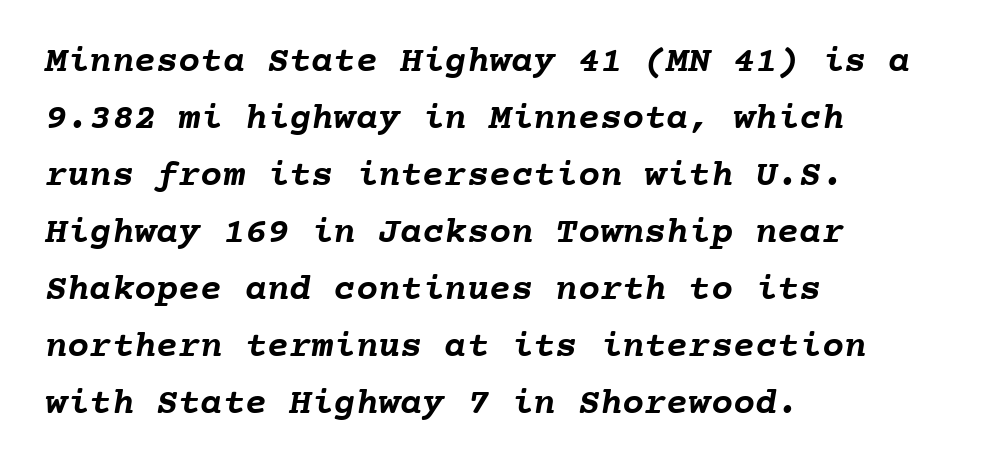
Standard letterfit; no display-style spreading of the glyphs. How would I describe the line gaps? Plain and ordinary. Spacing verdict: monospaced, one width for all characters. Does the weight exceed regular? Yes, all the way to bold.
